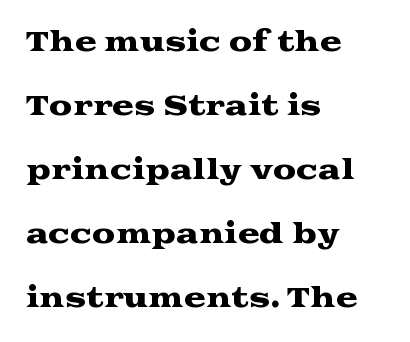
{"italic": "no", "underline": "no", "align": "left", "line_spacing": "loose", "line_spacing_ratio": 2.46, "letter_spacing": "normal", "letter_spacing_em": 0.0, "glyph_px": 26}
